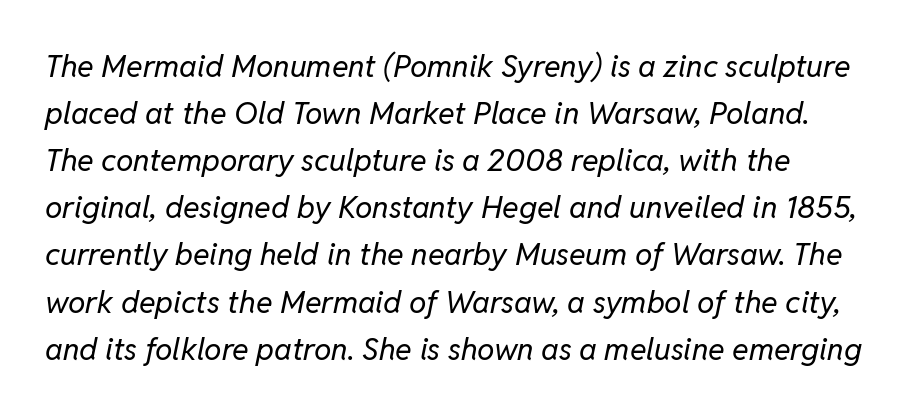
The image shows 31 px regular-weight type, italic (leaning right); set normal line spacing (1.52x), normal letter spacing, not underlined; low stroke contrast and a medium x-height.
